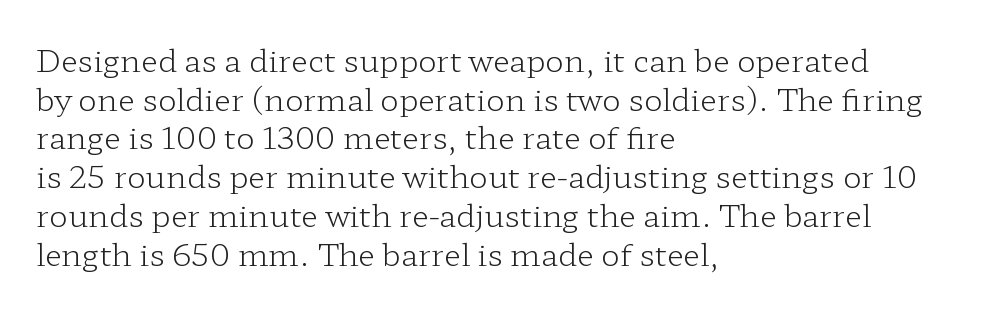
The face used here is rendered with its standard letterfit. Line spacing here is normal. Posture: vertical. You could not count columns in this text — the font is proportionally spaced. Descenders hang freely into open space.
